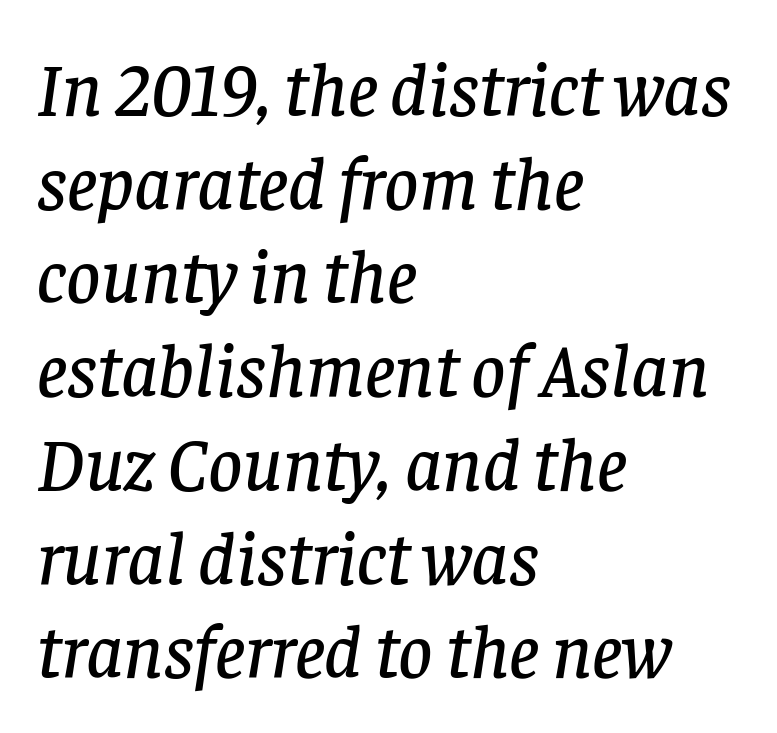
Q: Is the text italic (slanted)? A: Yes, it leans right by about 8 degrees.
Q: Is the typeface a serif or a sans-serif typeface? A: Serif.
Q: Is the text underlined? A: No.
Q: How is the paragraph aligned? A: Left-aligned.
Q: Is the spacing between letters normal or unusually wide? A: Normal.
Q: Is the spacing between lines tight, normal or loose? A: Normal.
Q: Width (condensed, normal, or wide)? A: Normal.
Q: Stroke contrast? A: Low.
Q: x-height? A: Large.
Q: Monospaced? A: No.
